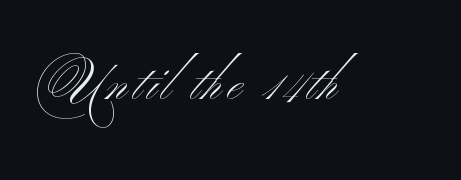
Note the varied advance widths — an 'i' is clearly narrower than an 'm'. The passage shown is not bold in any degree. Examine the stroke ends and you'll find no serifs. The foot of each line stays bare and open.
